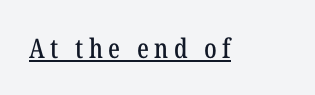
{"italic": "no", "underline": "yes", "letter_spacing": "wide", "letter_spacing_em": 0.2, "glyph_px": 27}
